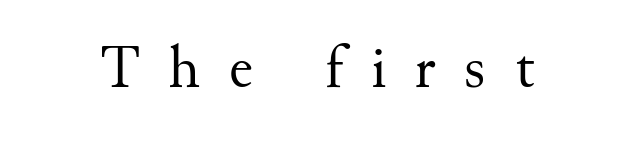
{"serif": "yes", "italic": "no", "bold": "no", "weight": "regular", "width": "normal", "stroke_contrast": "medium", "x_height": "small", "monospaced": "no", "underline": "no", "letter_spacing": "wide", "letter_spacing_em": 0.48, "glyph_px": 60}
